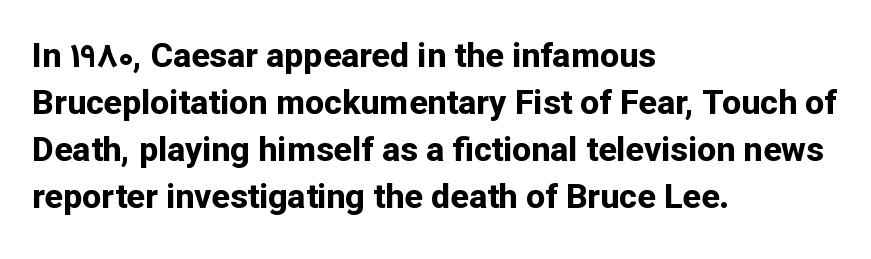
Does the weight exceed regular? Yes, all the way to bold. This sample uses plain, unmodified letter spacing. The letters carry no serifs — their stems end cleanly without finishing strokes. Here the designer chose a conventional face with non-uniform glyph widths. The type sits square on the baseline with zero lean. Teacher's note: observe the even left margin — that is flush-left alignment.
